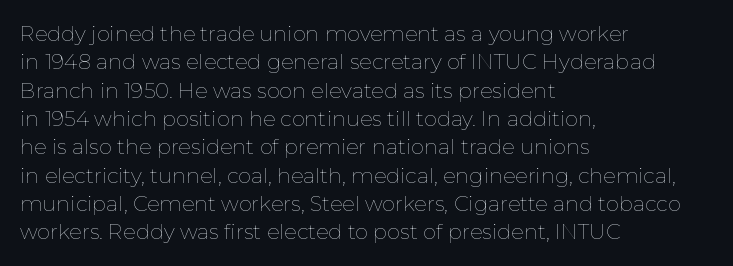
Q: Is the text bold? A: No.
Q: Is the text italic (slanted)? A: No, it is upright.
Q: Is the text underlined? A: No.
Q: How is the paragraph aligned? A: Left-aligned.
Q: Is the spacing between letters normal or unusually wide? A: Normal.
Q: Is the spacing between lines tight, normal or loose? A: Normal.
